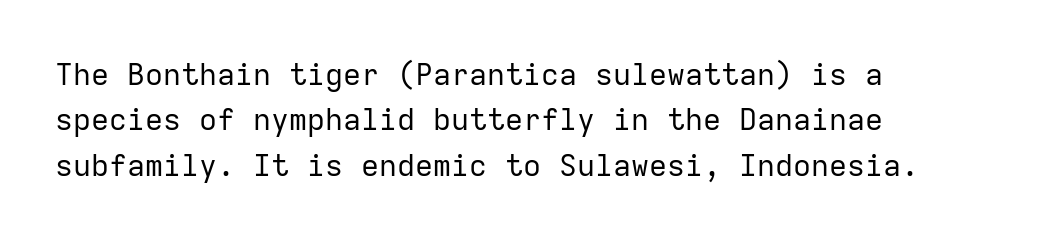
Q: Is the text bold? A: No.
Q: Is the text italic (slanted)? A: No, it is upright.
Q: Is the typeface a serif or a sans-serif typeface? A: Sans-serif.
Q: Is the text underlined? A: No.
Q: How is the paragraph aligned? A: Left-aligned.
Q: Is the spacing between letters normal or unusually wide? A: Normal.
Q: Is the spacing between lines tight, normal or loose? A: Normal.
Q: Width (condensed, normal, or wide)? A: Normal.
Q: Stroke contrast? A: Low.
Q: x-height? A: Medium.
Q: Monospaced? A: Yes.
